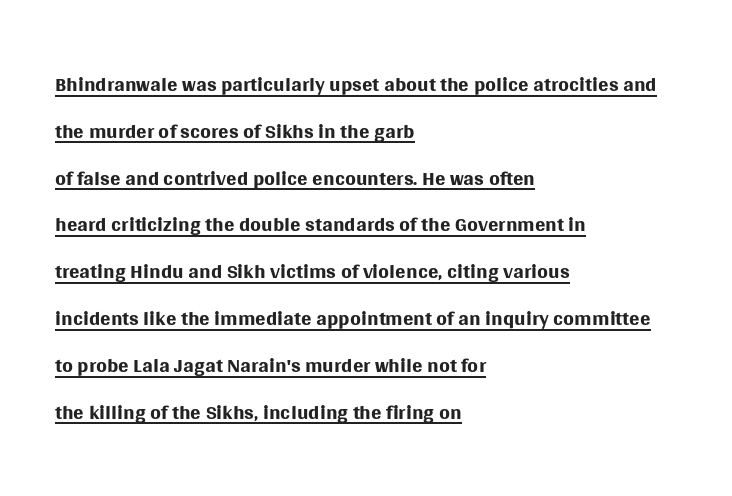
The image shows 31 px regular-weight sans-serif type, upright; set left-aligned, normal line spacing (1.51x), normal letter spacing, underlined; medium stroke contrast and a large x-height.
